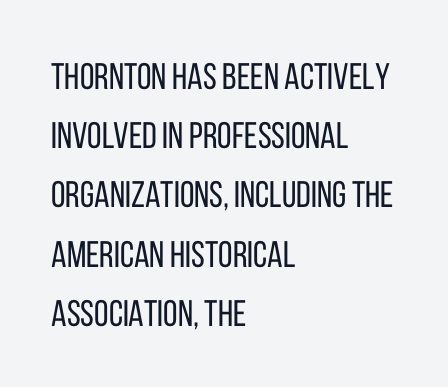
Q: Is the text bold? A: No.
Q: Is the text italic (slanted)? A: No, it is upright.
Q: Is the typeface a serif or a sans-serif typeface? A: Sans-serif.
Q: Is the text underlined? A: No.
Q: How is the paragraph aligned? A: Left-aligned.
Q: Is the spacing between letters normal or unusually wide? A: Normal.
Q: Is the spacing between lines tight, normal or loose? A: Normal.
Q: Width (condensed, normal, or wide)? A: Condensed.
Q: Stroke contrast? A: Low.
Q: x-height? A: Large.
Q: Monospaced? A: No.
